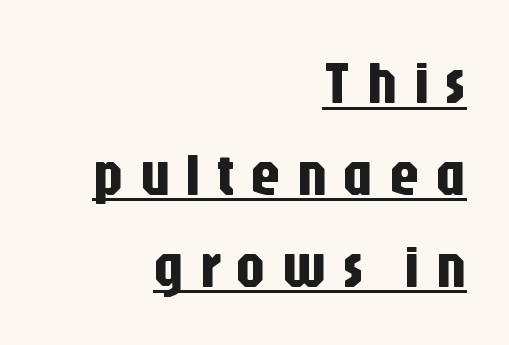
Q: Is the text italic (slanted)? A: No, it is upright.
Q: Is the typeface a serif or a sans-serif typeface? A: Sans-serif.
Q: Is the text underlined? A: Yes.
Q: How is the paragraph aligned? A: Right-aligned.
Q: Is the spacing between letters normal or unusually wide? A: Unusually wide.
Q: Is the spacing between lines tight, normal or loose? A: Normal.
Q: Width (condensed, normal, or wide)? A: Condensed.
Q: Stroke contrast? A: Low.
Q: x-height? A: Large.
Q: Monospaced? A: No.
